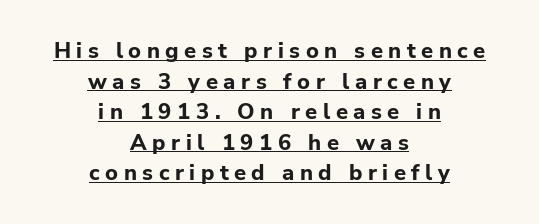
{"italic": "no", "bold": "yes", "underline": "yes", "align": "center", "line_spacing": "normal", "line_spacing_ratio": 1.39, "letter_spacing": "wide", "letter_spacing_em": 0.25, "glyph_px": 22}
